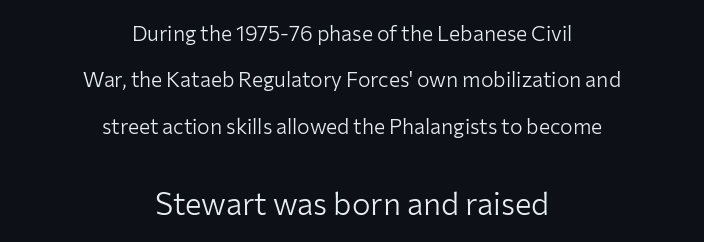
The image shows 31 px light sans-serif type, upright; set centered, loose line spacing (2.21x), normal letter spacing, not underlined; the second (bottom) block is 1.48x larger; low stroke contrast and a medium x-height.
